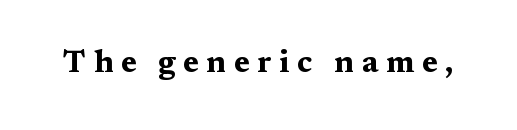
Q: Is the text bold? A: Yes.
Q: Is the text italic (slanted)? A: No, it is upright.
Q: Is the typeface a serif or a sans-serif typeface? A: Serif.
Q: Is the text underlined? A: No.
Q: Is the spacing between letters normal or unusually wide? A: Unusually wide.
Q: Width (condensed, normal, or wide)? A: Wide.
Q: Stroke contrast? A: Medium.
Q: x-height? A: Medium.
Q: Monospaced? A: No.
